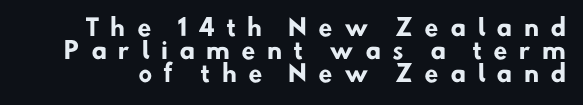
Leading is clearly below the norm, producing a dense column. Weight: bold. The gaps between neighbouring characters are conspicuously large. Letters rest on an invisible, unmarked baseline.
